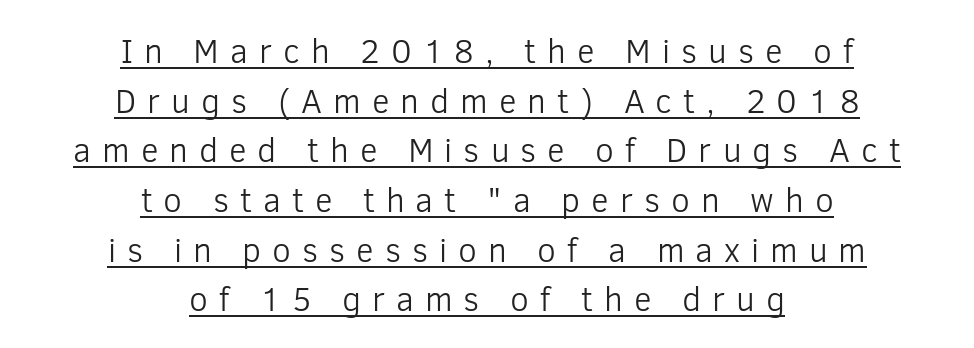
Q: Is the text bold? A: No.
Q: Is the text italic (slanted)? A: No, it is upright.
Q: Is the typeface a serif or a sans-serif typeface? A: Sans-serif.
Q: Is the text underlined? A: Yes.
Q: How is the paragraph aligned? A: Centered.
Q: Is the spacing between letters normal or unusually wide? A: Unusually wide.
Q: Is the spacing between lines tight, normal or loose? A: Normal.
Q: Width (condensed, normal, or wide)? A: Normal.
Q: Stroke contrast? A: Low.
Q: x-height? A: Medium.
Q: Monospaced? A: No.
